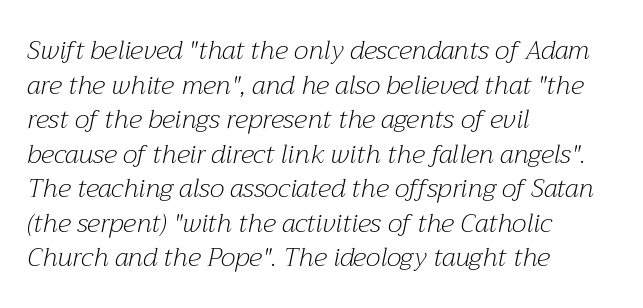
Short note: letters normally spaced. The font's italic variant was chosen for this text. These lines are set flush left with a ragged right edge. Normally led — the rows are evenly, conventionally spaced. The strip under each line holds only bare page.
